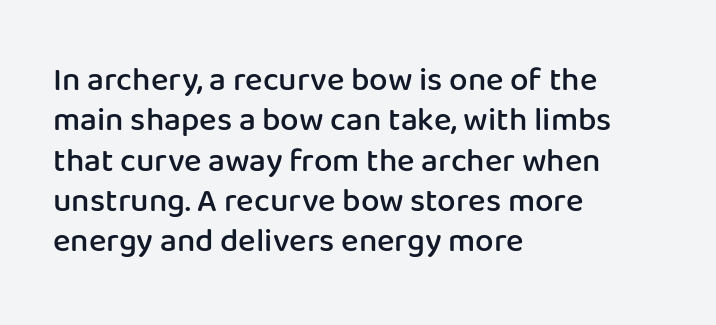
Q: Is the text bold? A: Semi-bold.
Q: Is the text italic (slanted)? A: No, it is upright.
Q: Is the typeface a serif or a sans-serif typeface? A: Sans-serif.
Q: Is the text underlined? A: No.
Q: How is the paragraph aligned? A: Left-aligned.
Q: Is the spacing between letters normal or unusually wide? A: Normal.
Q: Width (condensed, normal, or wide)? A: Normal.
Q: Stroke contrast? A: Low.
Q: x-height? A: Medium.
Q: Monospaced? A: No.
